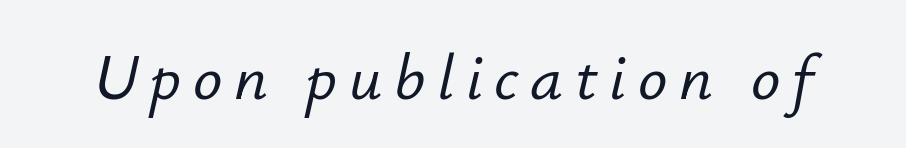
The image shows 65 px text type, italic (leaning right); set not underlined; low stroke contrast and a small x-height.
